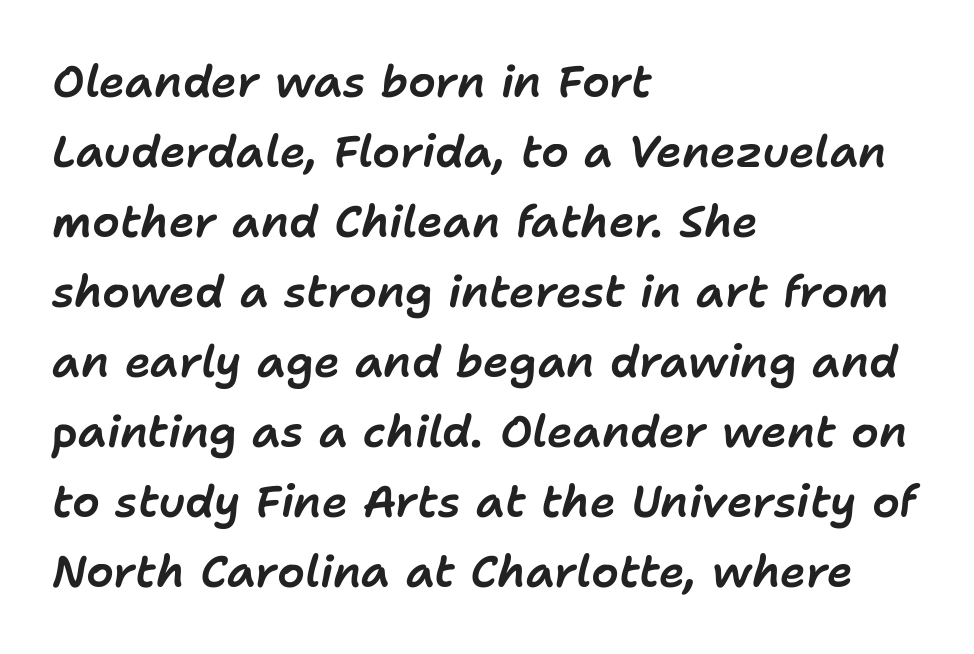
One glance says typical: line gaps are just what's usual. Is this a fixed-width face? No — the glyphs have proportional, varying widths. Observe the ordinary spacing: letters are neighbours, not strangers. Looking at the ascenders, they clearly lean. In CSS terms this would be text-align: left. The specimen omits any rule beneath the text block's lines.
